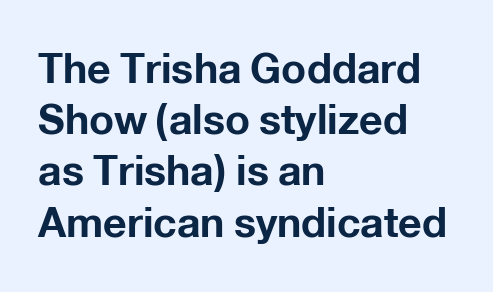
The image shows 41 px bold sans-serif type, upright; set left-aligned, normal line spacing (1.25x), normal letter spacing, not underlined; low stroke contrast and a medium x-height.
